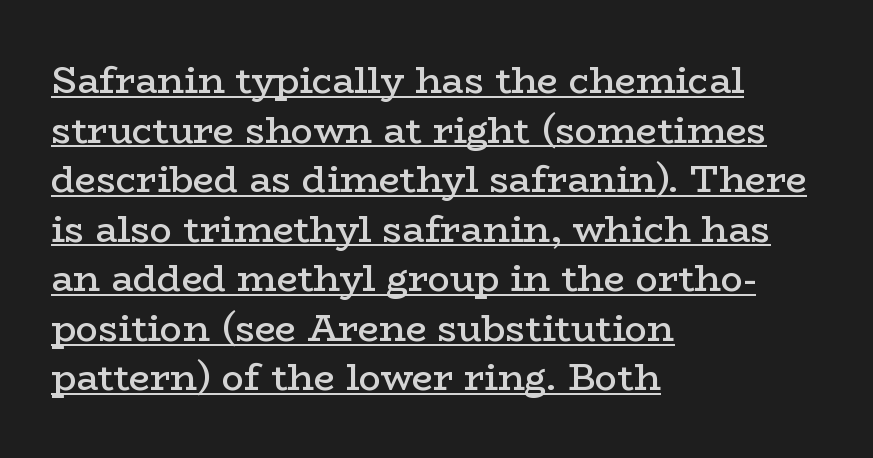
{"serif": "yes", "italic": "no", "bold": "semi", "weight": "semibold", "width": "wide", "stroke_contrast": "low", "x_height": "medium", "monospaced": "no", "underline": "yes", "align": "left", "line_spacing": "normal", "line_spacing_ratio": 1.34, "letter_spacing": "normal", "letter_spacing_em": 0.0, "glyph_px": 37}
